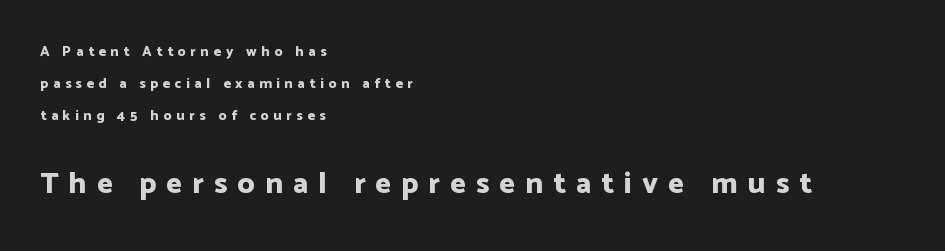
The image shows 30 px bold sans-serif type, upright; set left-aligned, loose line spacing (2.29x), unusually wide letter spacing (+0.34 em), not underlined; the second (bottom) block is 2.14x larger; low stroke contrast and a medium x-height.
